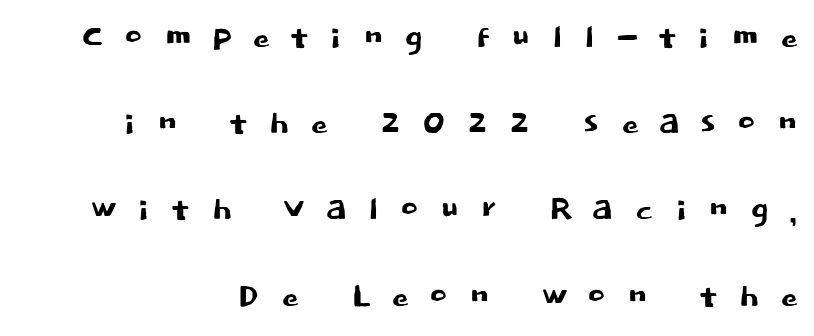
The image shows 44 px sans-serif type, upright; set loose line spacing (1.96x), unusually wide letter spacing (+0.44 em), not underlined; low stroke contrast and a large x-height.
